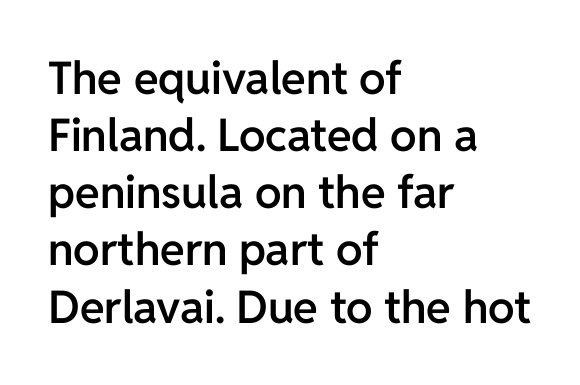
The image shows 45 px semibold sans-serif type, upright; set left-aligned, normal line spacing (1.27x), normal letter spacing, not underlined; low stroke contrast and a medium x-height.
